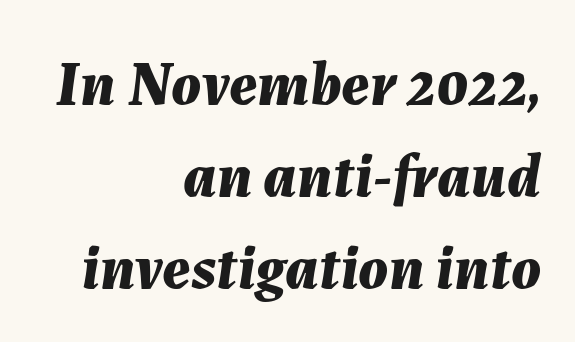
This rendering leaves character spacing at its baseline value. The leading is moderate, giving the passage an even texture. Note the varied advance widths — an 'i' is clearly narrower than an 'm'. Each glyph is drawn with heavy, bold strokes. Designer's note — italics engaged. A bare baseline throughout the passage.
